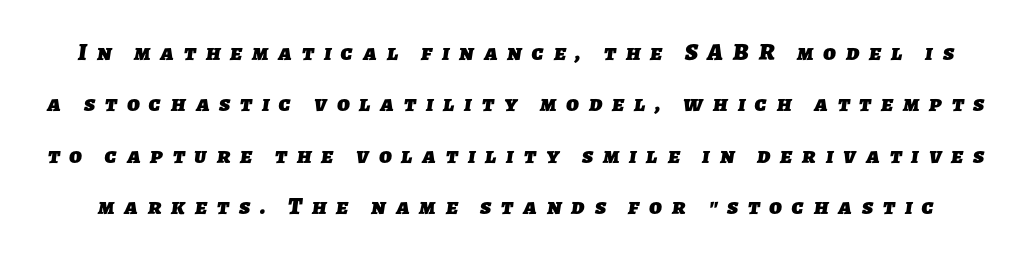
The image shows 24 px bold type; set loose line spacing (2.14x), unusually wide letter spacing (+0.41 em), not underlined.
